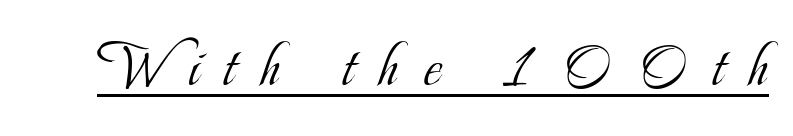
Q: Is the text bold? A: No.
Q: Is the text italic (slanted)? A: Yes.
Q: Is the typeface a serif or a sans-serif typeface? A: Serif.
Q: Is the text underlined? A: Yes.
Q: Is the spacing between letters normal or unusually wide? A: Unusually wide.
Q: Width (condensed, normal, or wide)? A: Condensed.
Q: Stroke contrast? A: Low.
Q: x-height? A: Small.
Q: Monospaced? A: No.
